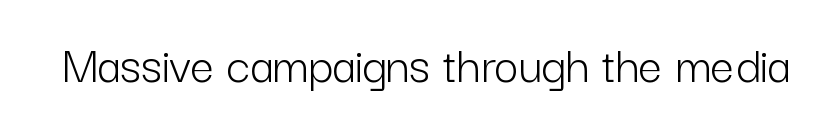
{"serif": "no", "italic": "no", "bold": "no", "weight": "light", "width": "normal", "stroke_contrast": "low", "x_height": "medium", "monospaced": "no", "underline": "no", "letter_spacing": "normal", "letter_spacing_em": 0.0, "glyph_px": 53}
